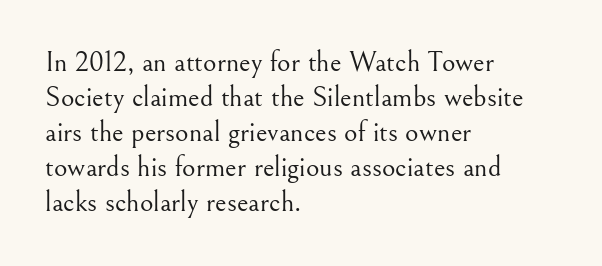
The image shows 29 px light serif type, upright; set left-aligned, line spacing 1.21x, normal letter spacing, not underlined; medium stroke contrast and a small x-height.
